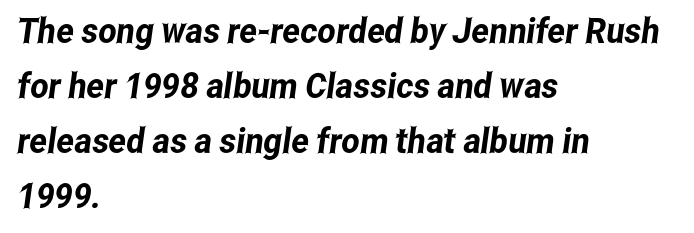
The image shows 35 px condensed sans-serif type; set left-aligned, normal line spacing (1.57x), normal letter spacing, not underlined; low stroke contrast and a medium x-height.
